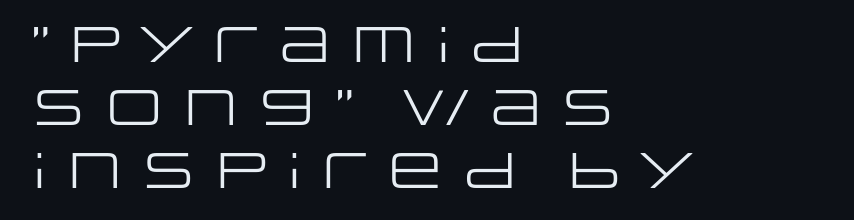
{"serif": "no", "italic": "no", "bold": "no", "weight": "regular", "width": "wide", "stroke_contrast": "low", "x_height": "large", "monospaced": "no", "underline": "no", "align": "left", "line_spacing": "normal", "line_spacing_ratio": 1.26, "letter_spacing": "normal", "letter_spacing_em": 0.0, "glyph_px": 50}
